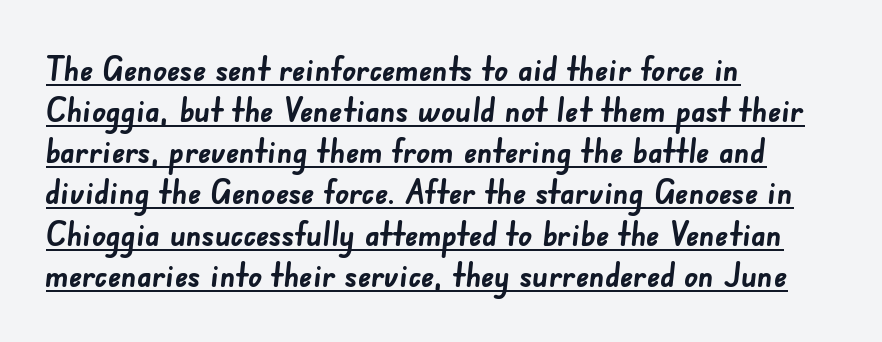
The image shows 34 px semibold sans-serif type; set left-aligned, line spacing 1.21x, normal letter spacing, underlined; low stroke contrast and a small x-height.
